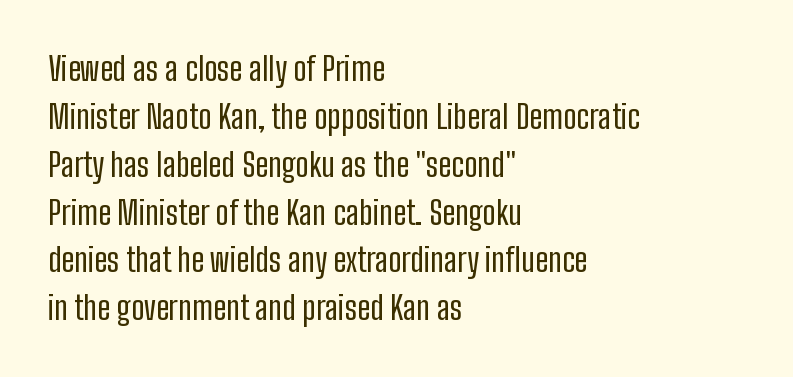
{"serif": "no", "italic": "no", "bold": "no", "weight": "regular", "width": "condensed", "stroke_contrast": "low", "x_height": "medium", "monospaced": "no", "underline": "no", "align": "left", "line_spacing": "normal", "line_spacing_ratio": 1.45, "letter_spacing": "normal", "letter_spacing_em": 0.0, "glyph_px": 33}
